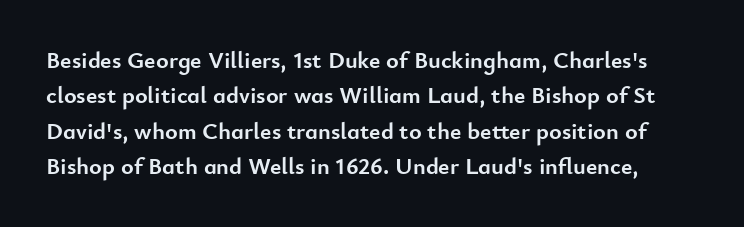
The image shows 24 px bold type, upright; set normal line spacing (1.47x), normal letter spacing, not underlined.
